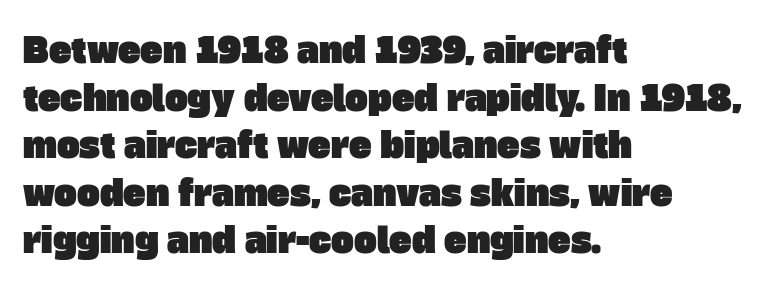
Q: Is the typeface a serif or a sans-serif typeface? A: Sans-serif.
Q: Is the text underlined? A: No.
Q: How is the paragraph aligned? A: Left-aligned.
Q: Is the spacing between letters normal or unusually wide? A: Normal.
Q: Is the spacing between lines tight, normal or loose? A: Normal.
Q: Width (condensed, normal, or wide)? A: Normal.
Q: Stroke contrast? A: Low.
Q: x-height? A: Large.
Q: Monospaced? A: No.
